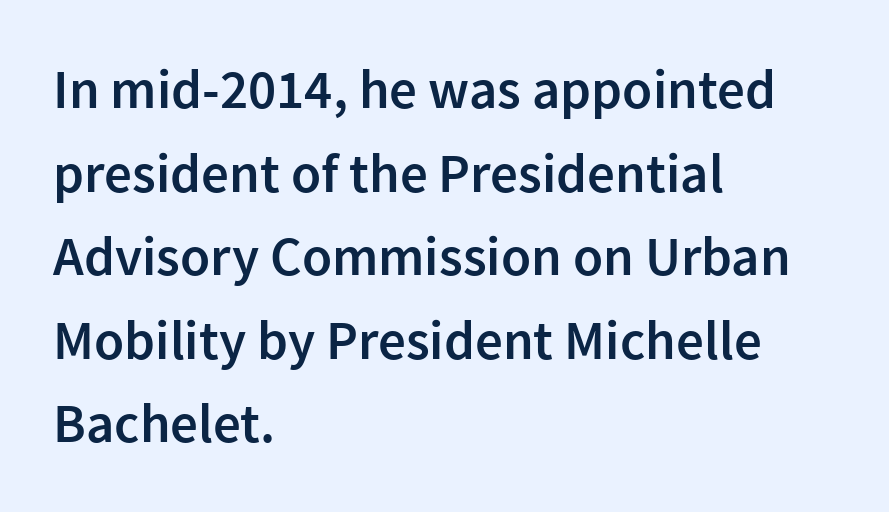
The image shows 55 px semibold sans-serif type, upright; set left-aligned, normal line spacing (1.52x), normal letter spacing, not underlined; low stroke contrast and a medium x-height.
